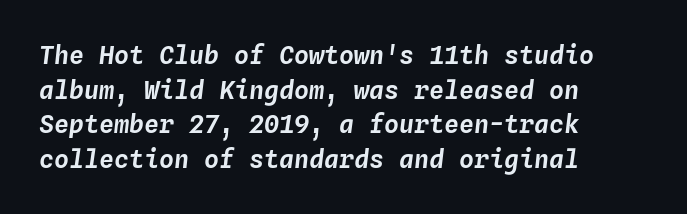
Q: Is the text italic (slanted)? A: Yes, it leans right by about 4 degrees.
Q: Is the text underlined? A: No.
Q: How is the paragraph aligned? A: Left-aligned.
Q: Is the spacing between letters normal or unusually wide? A: Normal.
Q: Is the spacing between lines tight, normal or loose? A: Normal.
